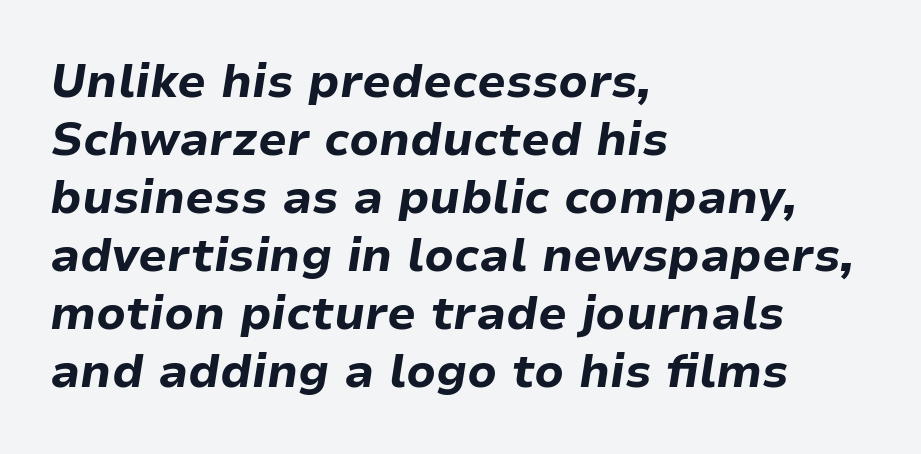
Q: Is the text bold? A: Yes.
Q: Is the text italic (slanted)? A: Yes, it leans right by about 9 degrees.
Q: Is the text underlined? A: No.
Q: How is the paragraph aligned? A: Left-aligned.
Q: Is the spacing between letters normal or unusually wide? A: Normal.
Q: Is the spacing between lines tight, normal or loose? A: Normal.
Q: Width (condensed, normal, or wide)? A: Normal.
Q: Stroke contrast? A: Low.
Q: x-height? A: Medium.
Q: Monospaced? A: No.
